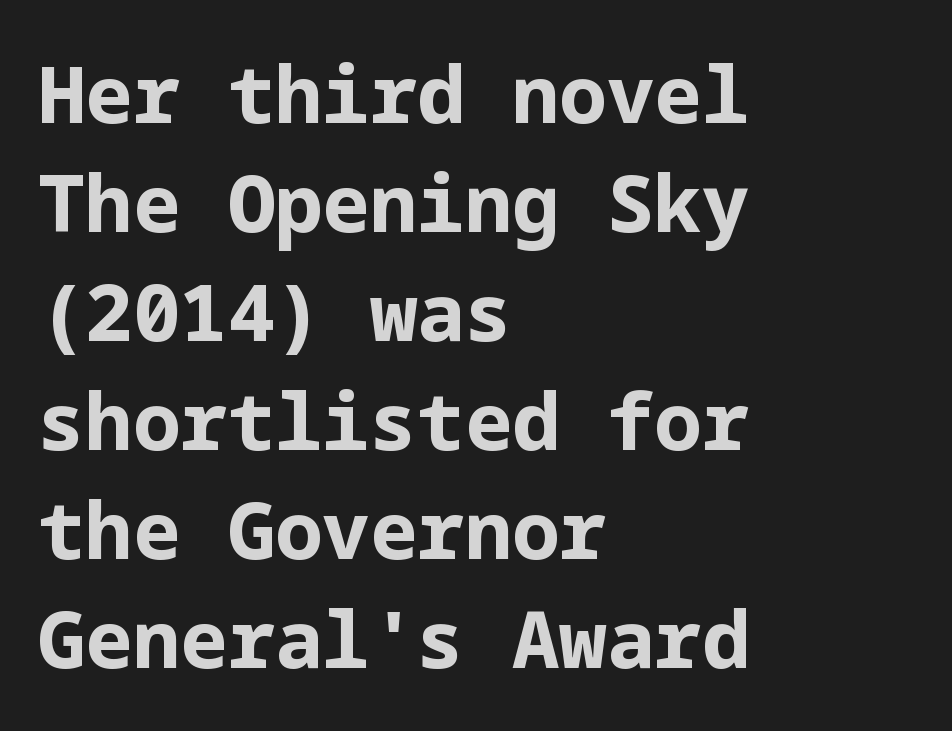
Pretty heavy lettering here — definitely bold. This rendering uses left alignment, leaving the right contour irregular. A roman cut, with each character standing at attention. Nothing sits at the stroke ends, so this counts as sans-serif.
